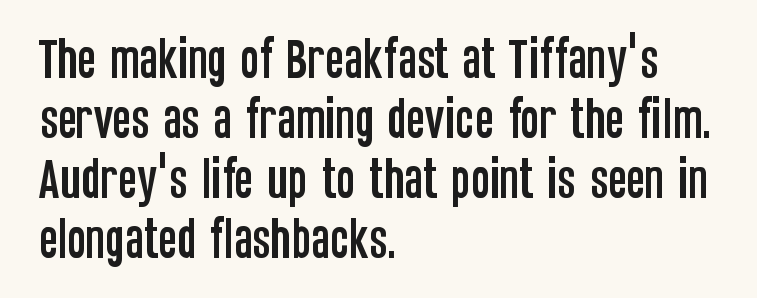
The image shows 45 px condensed sans-serif type, upright; set left-aligned, normal line spacing (1.33x), normal letter spacing, not underlined; low stroke contrast and a large x-height.
